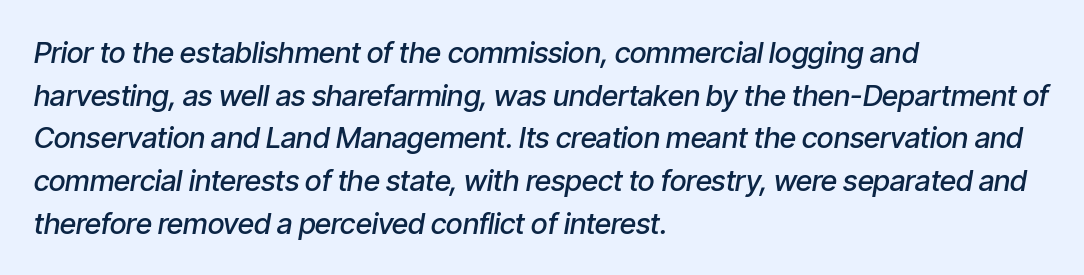
Q: Is the text bold? A: Semi-bold.
Q: Is the text italic (slanted)? A: Yes, it leans right by about 9 degrees.
Q: Is the text underlined? A: No.
Q: How is the paragraph aligned? A: Left-aligned.
Q: Is the spacing between letters normal or unusually wide? A: Normal.
Q: Is the spacing between lines tight, normal or loose? A: Normal.
Q: Width (condensed, normal, or wide)? A: Condensed.
Q: Stroke contrast? A: Low.
Q: x-height? A: Medium.
Q: Monospaced? A: No.
